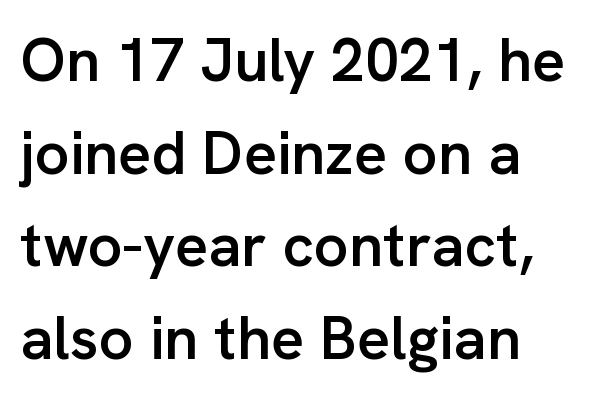
The image shows 61 px semibold sans-serif type, upright; set left-aligned, normal line spacing (1.52x), normal letter spacing, not underlined; low stroke contrast and a medium x-height.
